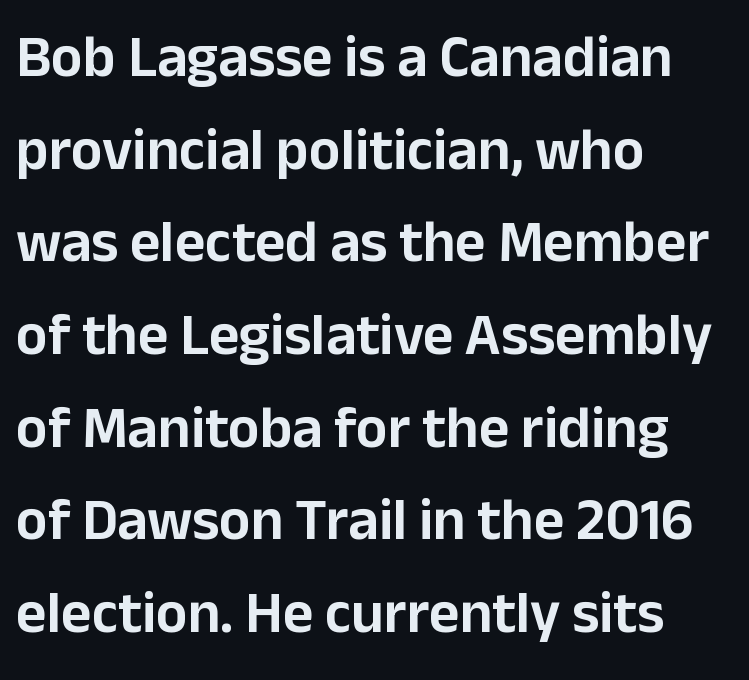
The image shows 59 px sans-serif type, upright; set left-aligned, normal line spacing (1.57x), normal letter spacing, not underlined; low stroke contrast and a medium x-height.
